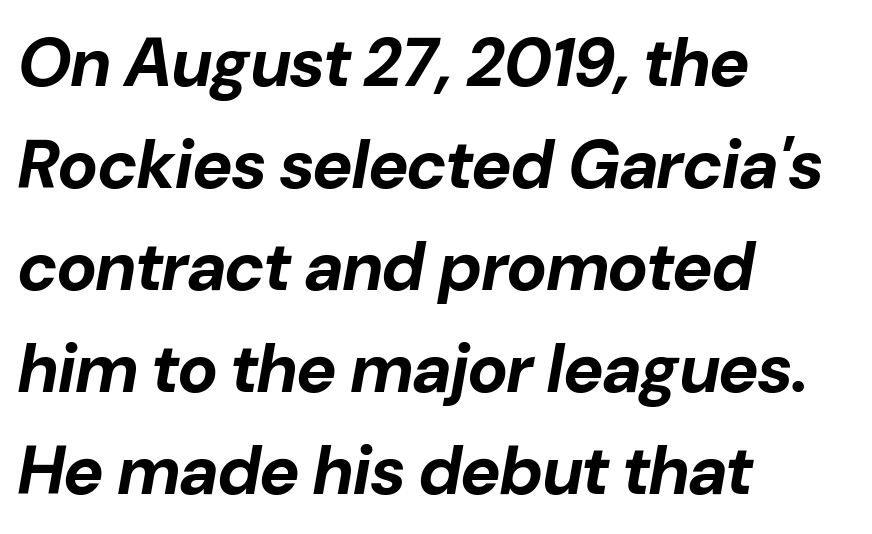
The image shows 68 px bold type, italic (leaning right); set left-aligned, normal line spacing (1.5x), normal letter spacing, not underlined; low stroke contrast and a medium x-height.
